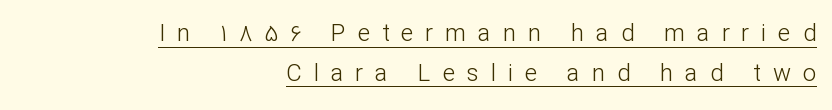
{"italic": "no", "bold": "no", "underline": "yes", "align": "right", "line_spacing": "normal", "line_spacing_ratio": 1.66, "letter_spacing": "wide", "letter_spacing_em": 0.49, "glyph_px": 24}
